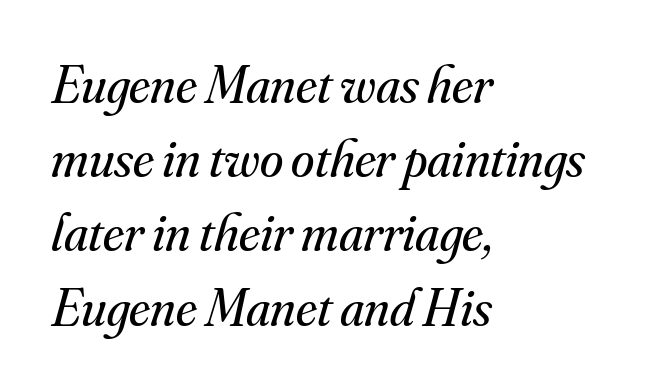
{"serif": "yes", "italic": "yes", "lean": "right", "slant_degrees": 16, "bold": "no", "weight": "regular", "width": "normal", "stroke_contrast": "medium", "x_height": "small", "monospaced": "no", "underline": "no", "align": "left", "line_spacing": "normal", "line_spacing_ratio": 1.4, "letter_spacing": "normal", "letter_spacing_em": 0.0, "glyph_px": 53}
